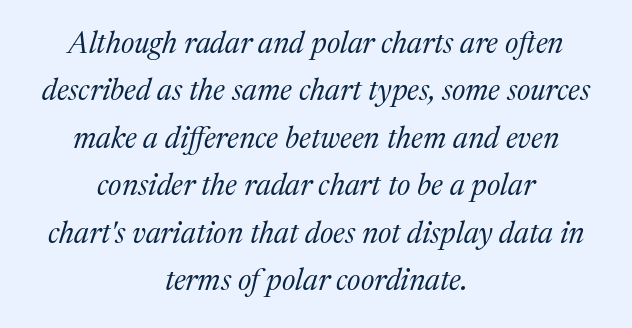
Serifs: yes, visible at the terminals of the letterforms. Would a proofreader flag this as italicized? Yes. Horizontal bands of white between lines are of average thickness. Look at the tracking — it's just the regular setting, nothing added. Just letters on the line, the space beneath them empty.
